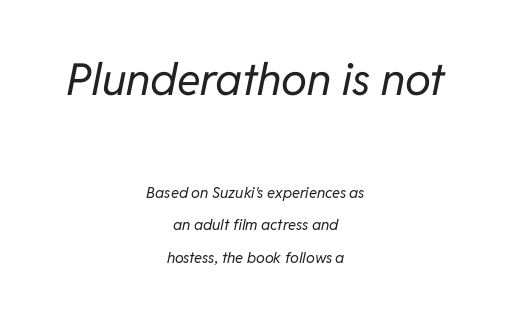
Decoration check: the copy has no underline. Here the first block reads like a headline and the second like body copy. The face used here has a pronounced slope to its letters. Short and long lines alike share a common midpoint.
